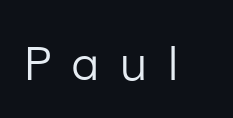
The image shows 47 px light sans-serif type, upright; set unusually wide letter spacing (+0.41 em), not underlined; low stroke contrast and a medium x-height.
